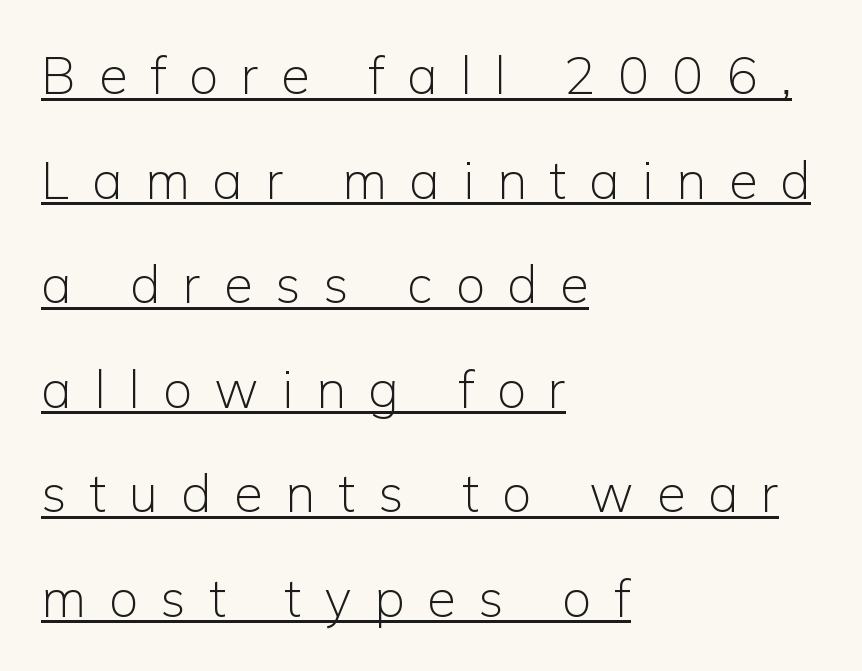
Q: Is the text bold? A: No.
Q: Is the text italic (slanted)? A: No, it is upright.
Q: Is the typeface a serif or a sans-serif typeface? A: Sans-serif.
Q: Is the text underlined? A: Yes.
Q: How is the paragraph aligned? A: Left-aligned.
Q: Is the spacing between letters normal or unusually wide? A: Unusually wide.
Q: Is the spacing between lines tight, normal or loose? A: Loose.
Q: Width (condensed, normal, or wide)? A: Normal.
Q: Stroke contrast? A: Low.
Q: x-height? A: Medium.
Q: Monospaced? A: No.
